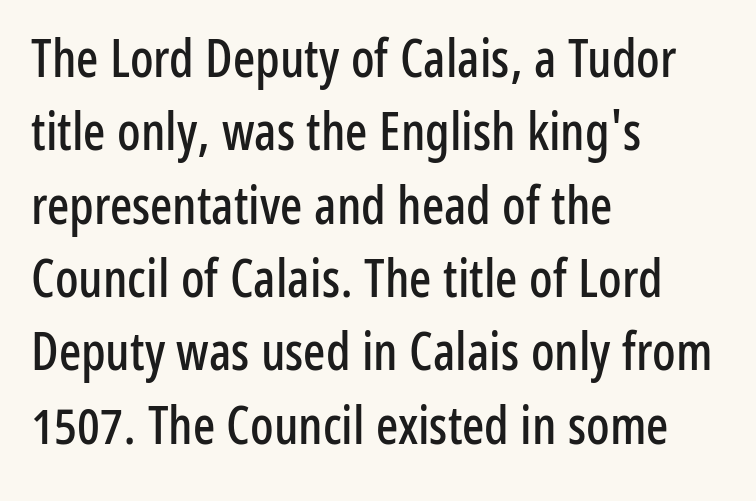
{"serif": "no", "italic": "no", "width": "condensed", "stroke_contrast": "low", "x_height": "medium", "monospaced": "no", "underline": "no", "align": "left", "line_spacing": "normal", "line_spacing_ratio": 1.41, "letter_spacing": "normal", "letter_spacing_em": 0.0, "glyph_px": 52}
